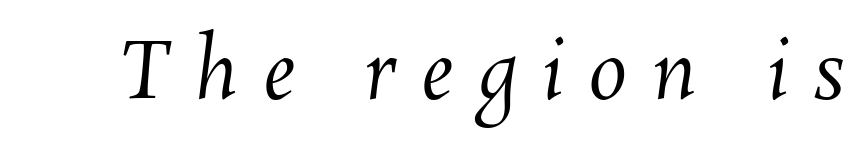
Does extra space separate the letters? Yes, quite a lot of it. Note the varied advance widths — an 'i' is clearly narrower than an 'm'. Think standard paragraph weight, or any step lighter than that. Type without underlining.
